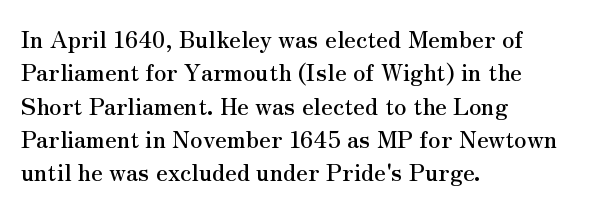
The rendering uses a moderate line-height, typical for paragraphs. These lines were composed using upright roman letters. The gaps between neighbouring characters are ordinary and unremarkable. Has an underline been added? It has not. Line starts are locked; line ends wander.
